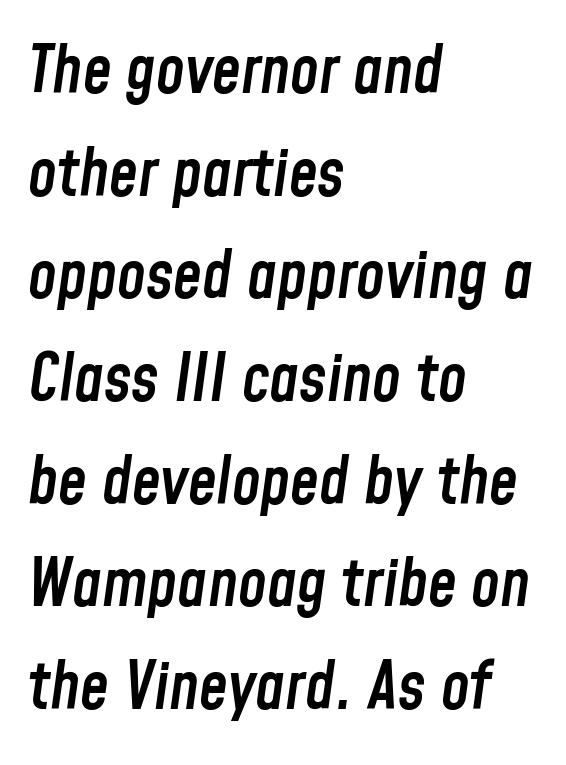
The image shows 65 px semibold, condensed type, italic (leaning right); set left-aligned, normal line spacing (1.58x), normal letter spacing, not underlined; low stroke contrast and a medium x-height.
